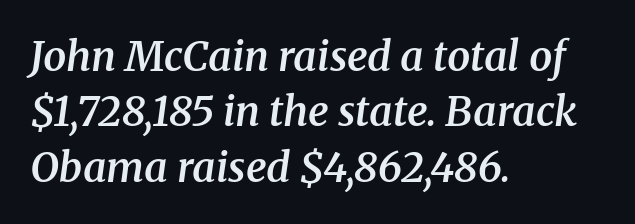
Q: Is the text bold? A: Semi-bold.
Q: Is the text italic (slanted)? A: Yes, it leans right by about 8 degrees.
Q: Is the typeface a serif or a sans-serif typeface? A: Serif.
Q: Is the text underlined? A: No.
Q: How is the paragraph aligned? A: Left-aligned.
Q: Is the spacing between letters normal or unusually wide? A: Normal.
Q: Is the spacing between lines tight, normal or loose? A: Normal.
Q: Width (condensed, normal, or wide)? A: Normal.
Q: Stroke contrast? A: Medium.
Q: x-height? A: Medium.
Q: Monospaced? A: No.
